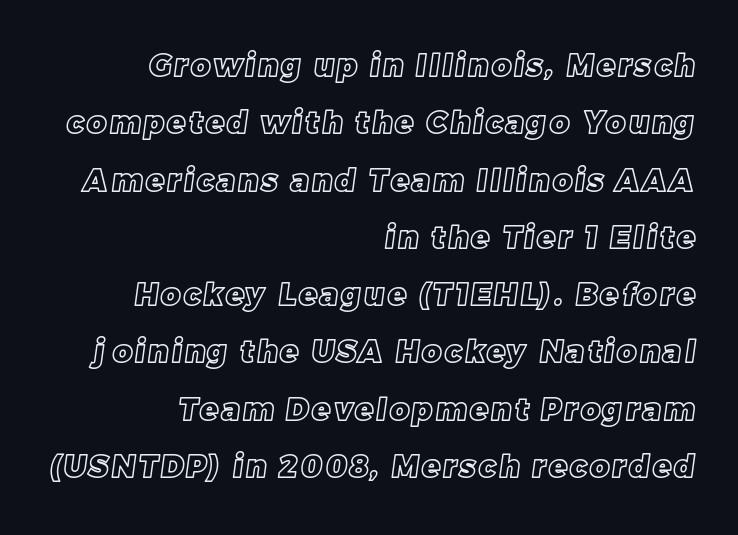
The image shows 30 px text type; set right-aligned, loose line spacing (1.91x), not underlined; a large x-height.
